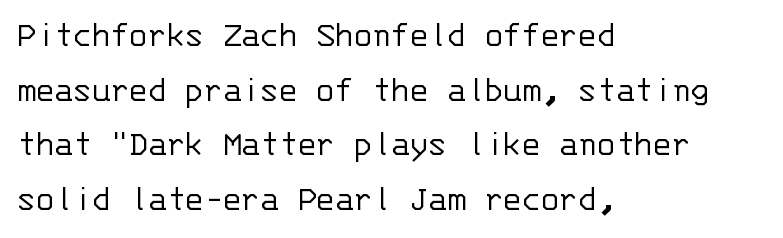
The image shows 38 px light sans-serif type, upright, monospaced; set left-aligned, normal line spacing (1.44x), normal letter spacing, not underlined; low stroke contrast and a large x-height.
